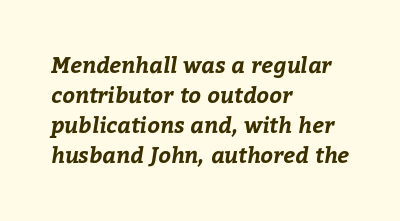
This rendering uses left alignment, leaving the right contour irregular. These words are printed bold, with thick strokes throughout. Honestly, there is no underline to notice here at all. Spacing between characters is what you'd get straight out of the box. Normally led — the rows are evenly, conventionally spaced.
